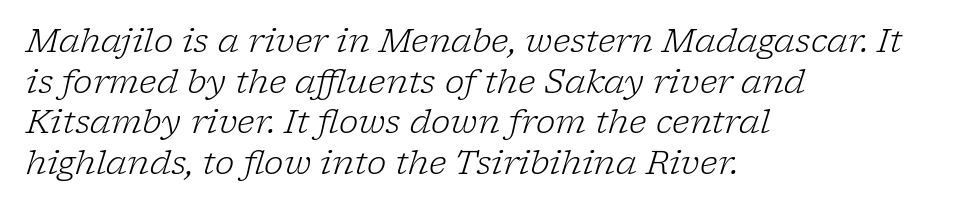
The image shows 33 px light serif type, italic (leaning right); set left-aligned, line spacing 1.23x, normal letter spacing, not underlined; low stroke contrast and a medium x-height.
